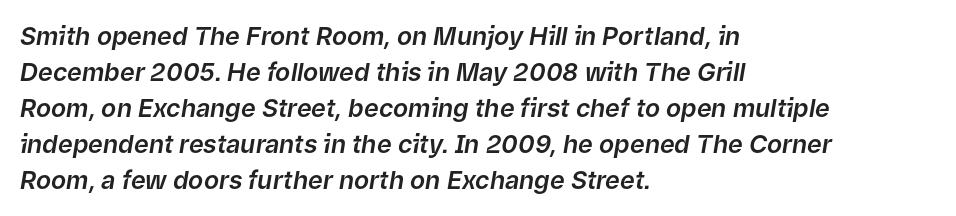
Q: Is the text italic (slanted)? A: Yes, it leans right by about 9 degrees.
Q: Is the text underlined? A: No.
Q: How is the paragraph aligned? A: Left-aligned.
Q: Is the spacing between letters normal or unusually wide? A: Normal.
Q: Is the spacing between lines tight, normal or loose? A: Normal.
